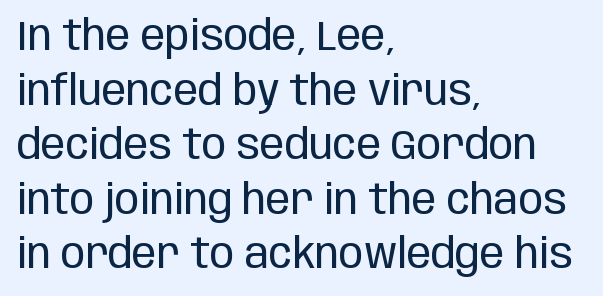
{"serif": "no", "italic": "no", "bold": "no", "weight": "regular", "width": "condensed", "stroke_contrast": "low", "x_height": "large", "monospaced": "no", "underline": "no", "align": "left", "line_spacing": "normal", "line_spacing_ratio": 1.33, "letter_spacing": "normal", "letter_spacing_em": 0.0, "glyph_px": 41}
